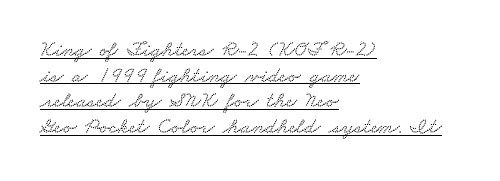
The words here are underlined. Default kerning and tracking; the words read as compact shapes. Horizontally, the lines are justified to the leading edge only.
